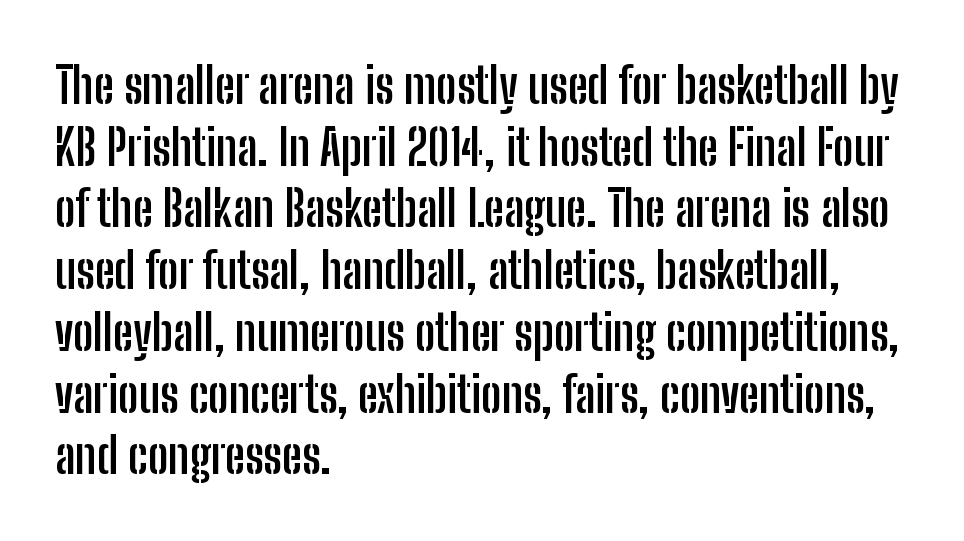
A clean baseline with only descenders dipping below it. In terms of weight, the rendering is a true, heavy bold. Reading down the block, your eye returns to a fixed left position each line. Typographically, this falls in the sans-serif category.
